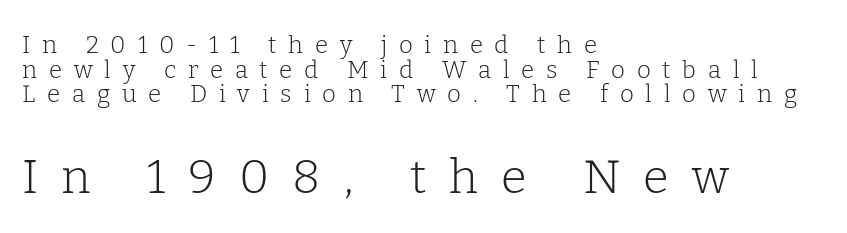
Varying glyph widths throughout — classic text-font behaviour. The specimen reads as upright at a glance. Look at the bottom of the vertical strokes: they flare into serifs here. Alignment: flush left. The emphasis by scale lands on block number two, below. Students, note that the glyphs here are deliberately spaced far apart.
